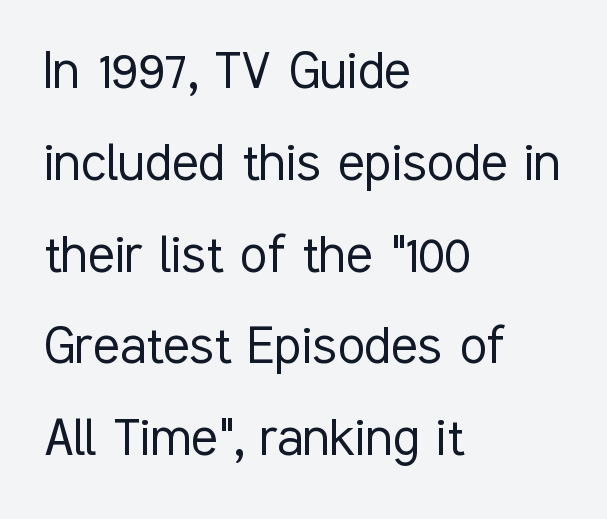
{"serif": "no", "italic": "no", "bold": "no", "weight": "light", "width": "condensed", "stroke_contrast": "low", "x_height": "medium", "monospaced": "no", "underline": "no", "align": "left", "line_spacing": "normal", "line_spacing_ratio": 1.48, "letter_spacing": "normal", "letter_spacing_em": 0.0, "glyph_px": 62}
